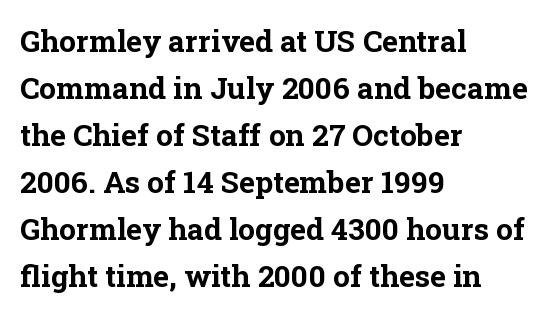
Q: Is the text bold? A: Yes.
Q: Is the text italic (slanted)? A: No, it is upright.
Q: Is the typeface a serif or a sans-serif typeface? A: Serif.
Q: Is the text underlined? A: No.
Q: How is the paragraph aligned? A: Left-aligned.
Q: Is the spacing between letters normal or unusually wide? A: Normal.
Q: Is the spacing between lines tight, normal or loose? A: Normal.
Q: Width (condensed, normal, or wide)? A: Normal.
Q: Stroke contrast? A: Low.
Q: x-height? A: Medium.
Q: Monospaced? A: No.
